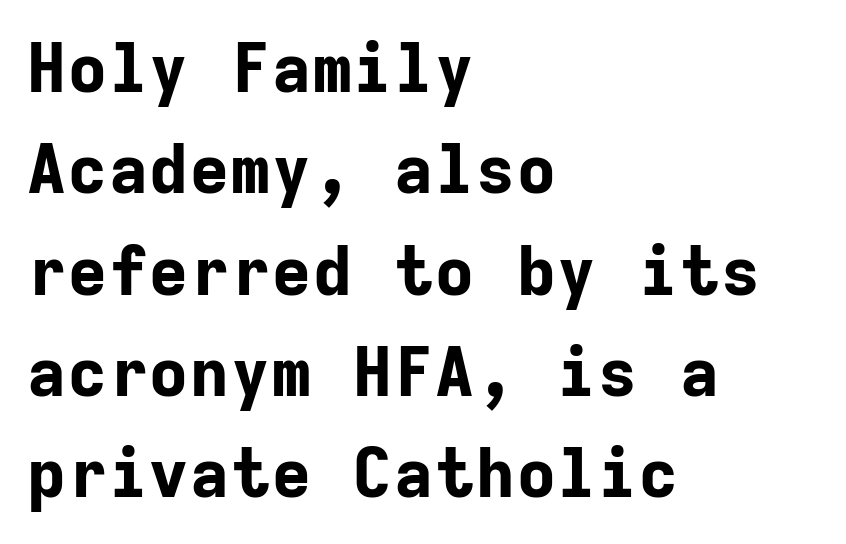
Think of a typewriter: that constant character pitch is what you see here. Every letter is thick-stroked: bold, no question. This rendering employs a face without finishing strokes, i.e., a sans-serif. Ordinary non-slanted type is in use. Horizontal alignment here is leftward, the default for most running prose.
